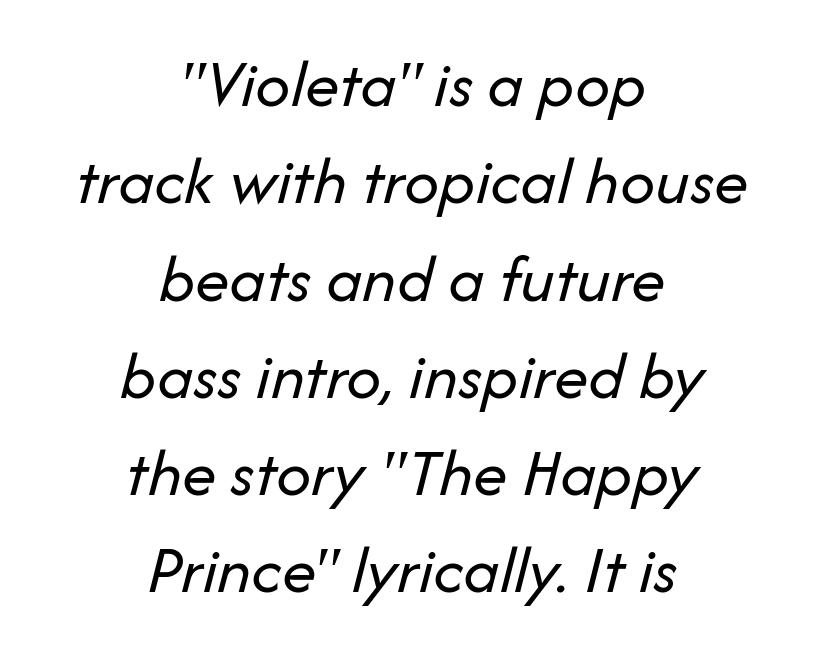
{"italic": "yes", "lean": "right", "slant_degrees": 14, "bold": "no", "weight": "regular", "width": "normal", "stroke_contrast": "low", "x_height": "medium", "monospaced": "no", "underline": "no", "align": "center", "line_spacing": "normal", "line_spacing_ratio": 1.41, "letter_spacing": "normal", "letter_spacing_em": 0.0, "glyph_px": 69}
